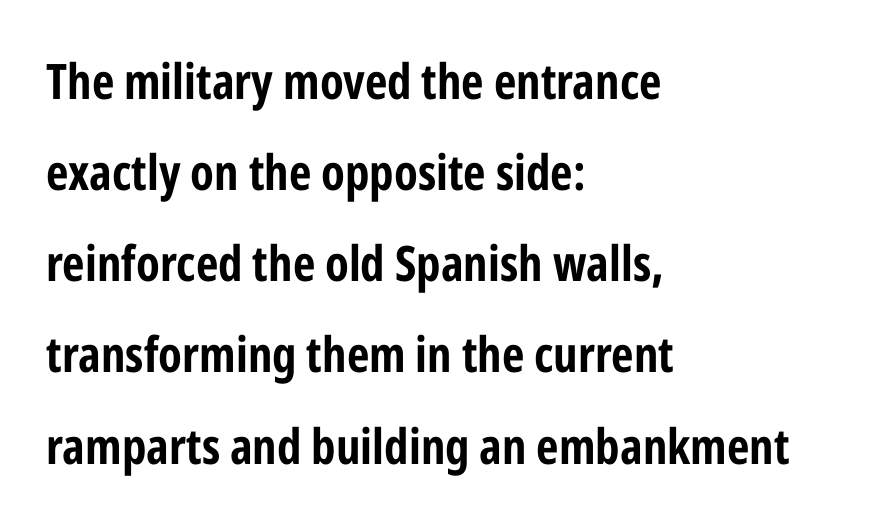
All the whitespace from short lines collects on the right. Plenty of ink on the page — the face is bold. This is roman type, the default non-slanted kind. The gaps between neighbouring characters are ordinary and unremarkable. Do the characters align in a grid? No, the font is proportional.
